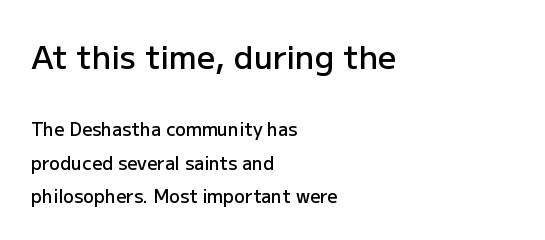
{"serif": "no", "italic": "no", "bold": "semi", "weight": "semibold", "width": "normal", "stroke_contrast": "low", "x_height": "medium", "monospaced": "no", "underline": "no", "align": "left", "line_spacing_ratio": 1.84, "letter_spacing": "normal", "letter_spacing_em": 0.0, "larger_block": "first", "size_ratio": 1.78, "glyph_px": 32}
